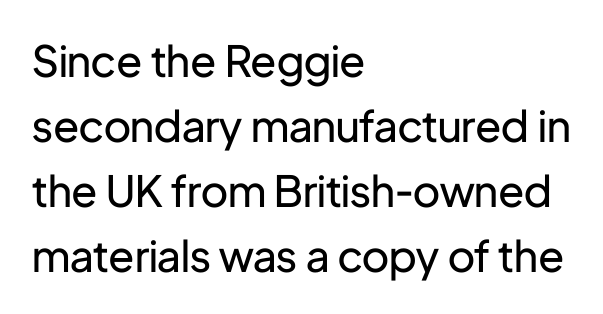
Q: Is the text bold? A: No.
Q: Is the text italic (slanted)? A: No, it is upright.
Q: Is the typeface a serif or a sans-serif typeface? A: Sans-serif.
Q: Is the text underlined? A: No.
Q: How is the paragraph aligned? A: Left-aligned.
Q: Is the spacing between letters normal or unusually wide? A: Normal.
Q: Is the spacing between lines tight, normal or loose? A: Normal.
Q: Width (condensed, normal, or wide)? A: Normal.
Q: Stroke contrast? A: Low.
Q: x-height? A: Medium.
Q: Monospaced? A: No.
